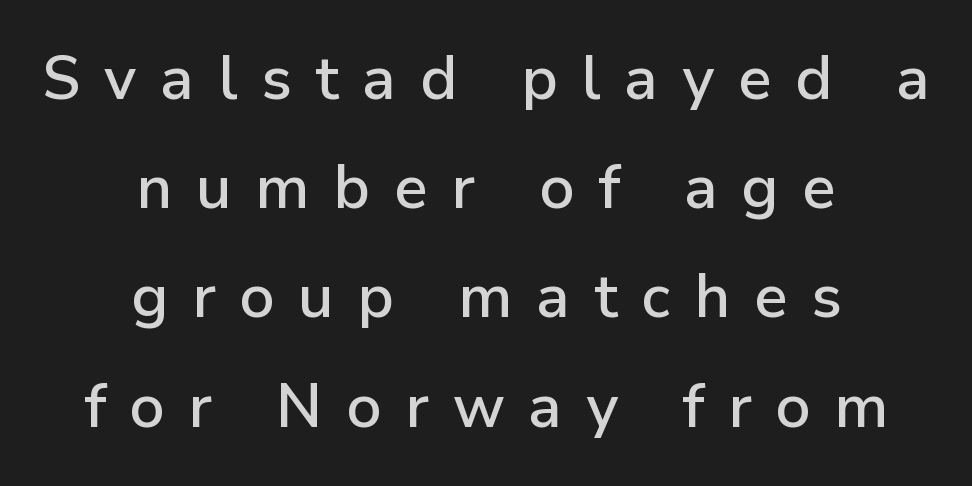
{"serif": "no", "italic": "no", "width": "normal", "stroke_contrast": "low", "x_height": "medium", "monospaced": "no", "underline": "no", "align": "center", "line_spacing_ratio": 1.79, "letter_spacing": "wide", "letter_spacing_em": 0.39, "glyph_px": 61}
